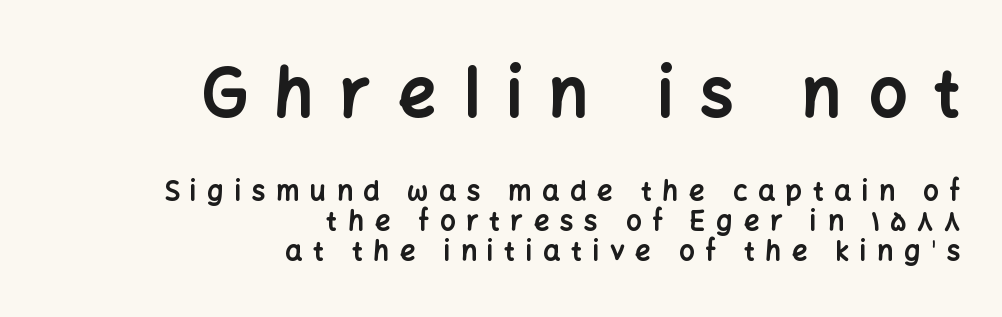
The image shows 67 px bold sans-serif type, upright; set right-aligned, tight line spacing (1.11x), unusually wide letter spacing (+0.4 em), not underlined; the first (top) block is 2.48x larger; low stroke contrast and a medium x-height.
